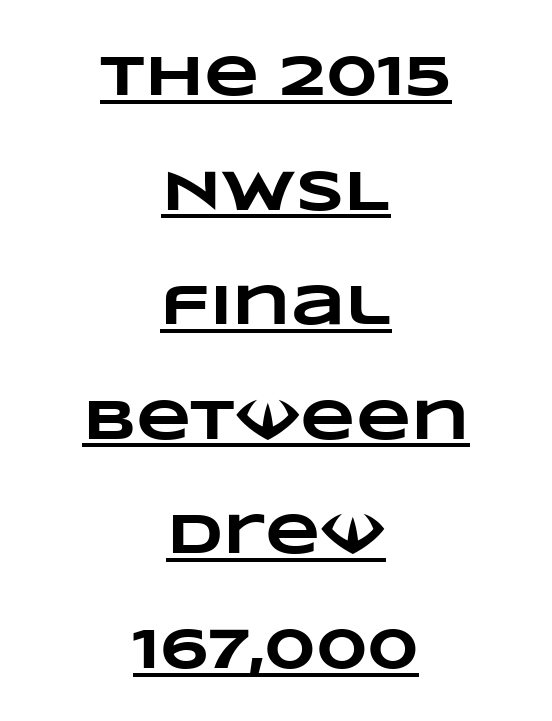
The passage shown is emphatically bold. Each new line begins a long way beneath the previous one. Emphasis is given by a line drawn under the lettering. Varying glyph widths throughout — classic text-font behaviour. Short note: letters normally spaced. The paragraph shown floats in the horizontal middle.
